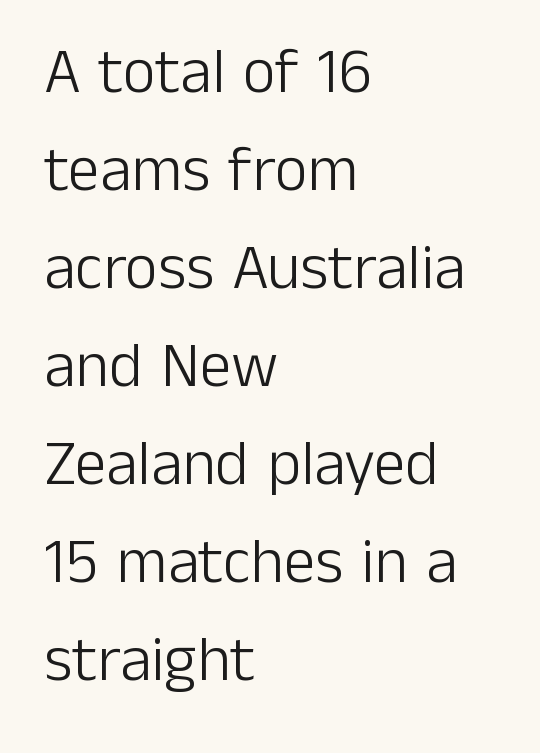
{"serif": "no", "italic": "no", "bold": "no", "weight": "light", "width": "normal", "stroke_contrast": "low", "x_height": "medium", "monospaced": "no", "underline": "no", "align": "left", "line_spacing": "normal", "line_spacing_ratio": 1.53, "letter_spacing": "normal", "letter_spacing_em": 0.0, "glyph_px": 64}
